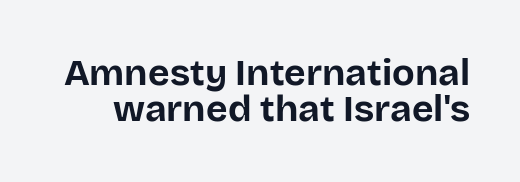
{"serif": "no", "italic": "no", "bold": "yes", "weight": "bold", "width": "normal", "stroke_contrast": "low", "x_height": "large", "monospaced": "no", "underline": "no", "line_spacing": "tight", "line_spacing_ratio": 0.98, "letter_spacing": "normal", "letter_spacing_em": 0.0, "glyph_px": 37}
